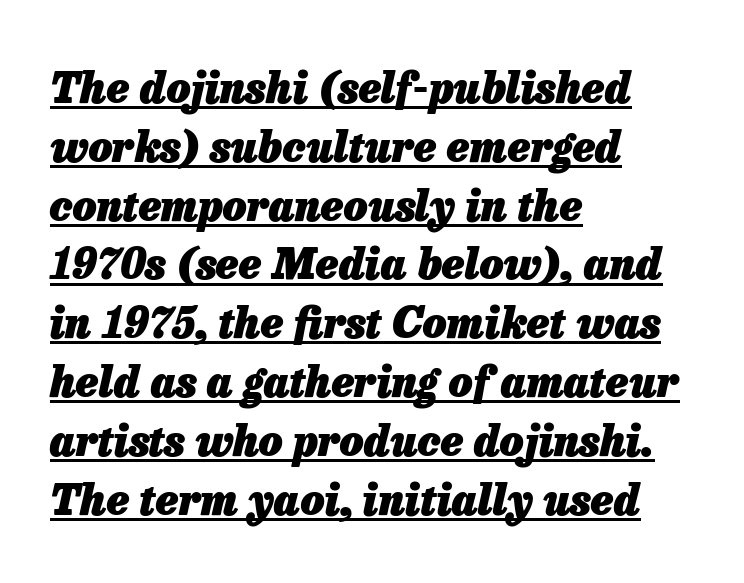
The image shows 42 px heavy type, italic (leaning right); set left-aligned, normal line spacing (1.4x), normal letter spacing, underlined; low stroke contrast and a medium x-height.
